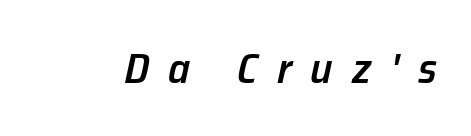
{"italic": "yes", "lean": "right", "slant_degrees": 12, "bold": "semi", "weight": "semibold", "width": "normal", "stroke_contrast": "low", "x_height": "medium", "monospaced": "no", "underline": "no", "letter_spacing": "wide", "letter_spacing_em": 0.44, "glyph_px": 43}
